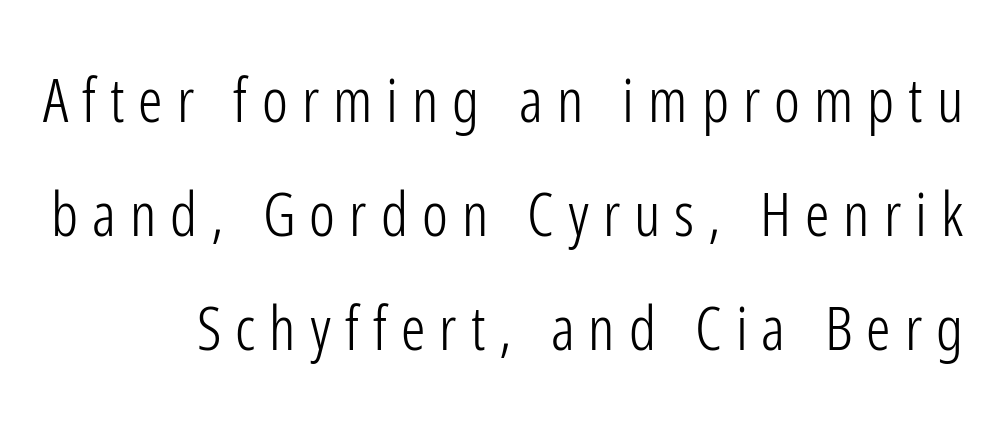
The image shows 61 px light, condensed sans-serif type, upright; set line spacing 1.87x, unusually wide letter spacing (+0.23 em), not underlined; low stroke contrast and a medium x-height.
